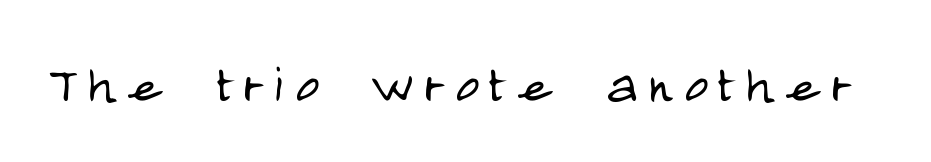
{"serif": "no", "italic": "no", "bold": "no", "weight": "light", "width": "condensed", "stroke_contrast": "low", "x_height": "large", "monospaced": "no", "underline": "no", "glyph_px": 65}
